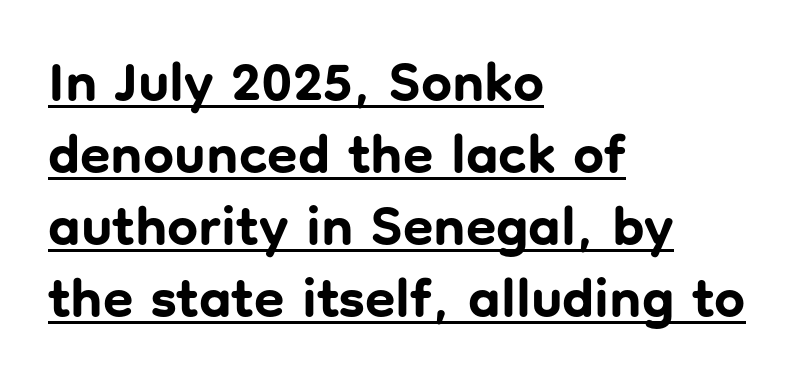
You could call the tracking neutral — neither tight nor loose. On the weight axis this lands at bold, roughly 700. The typesetter chose a ragged-right arrangement here. The rows are spaced the way most documents space them. A typesetter would call this proportional, since set widths differ per character. The lettering stays uniformly vertical, giving the passage a roman look.
